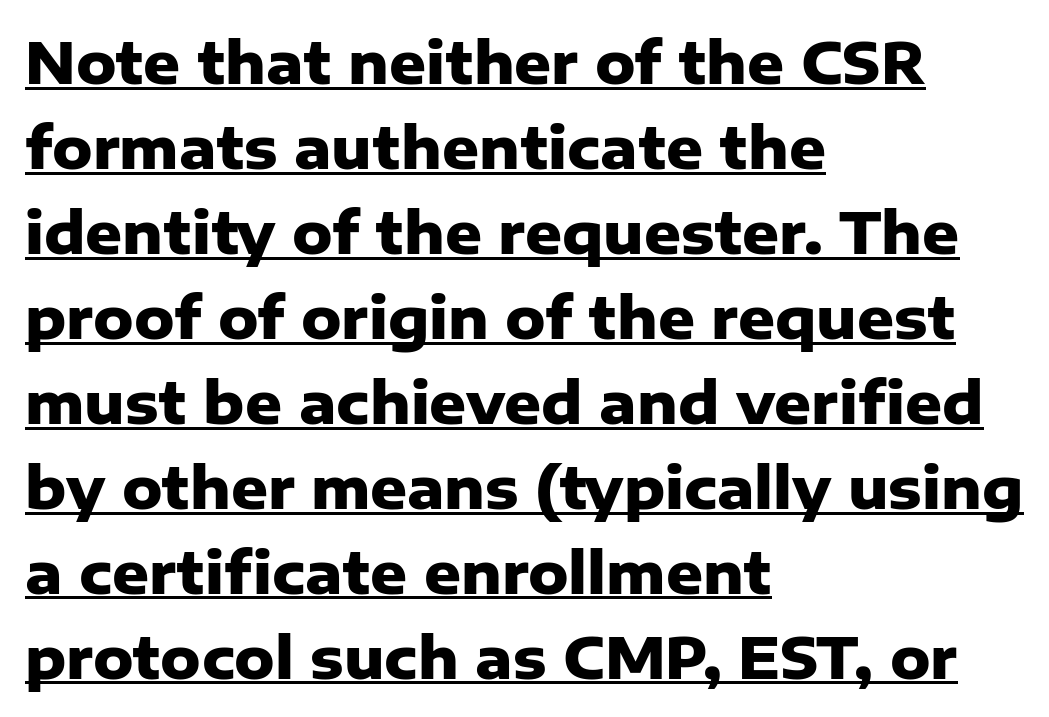
Q: Is the text bold? A: Yes.
Q: Is the text italic (slanted)? A: No, it is upright.
Q: Is the typeface a serif or a sans-serif typeface? A: Sans-serif.
Q: Is the text underlined? A: Yes.
Q: How is the paragraph aligned? A: Left-aligned.
Q: Is the spacing between letters normal or unusually wide? A: Normal.
Q: Is the spacing between lines tight, normal or loose? A: Normal.
Q: Width (condensed, normal, or wide)? A: Normal.
Q: Stroke contrast? A: Low.
Q: x-height? A: Medium.
Q: Monospaced? A: No.
